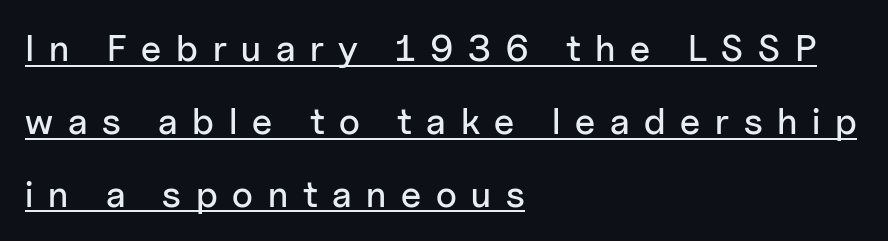
Q: Is the text italic (slanted)? A: No, it is upright.
Q: Is the typeface a serif or a sans-serif typeface? A: Sans-serif.
Q: Is the text underlined? A: Yes.
Q: How is the paragraph aligned? A: Left-aligned.
Q: Is the spacing between letters normal or unusually wide? A: Unusually wide.
Q: Is the spacing between lines tight, normal or loose? A: Loose.
Q: Width (condensed, normal, or wide)? A: Normal.
Q: Stroke contrast? A: Low.
Q: x-height? A: Medium.
Q: Monospaced? A: No.
